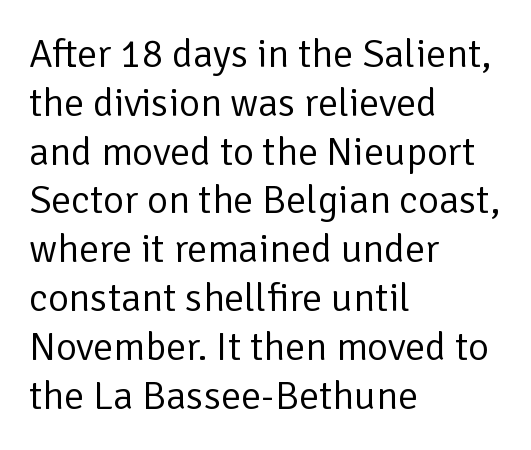
These lines are set flush left with a ragged right edge. Here the designer chose a conventional face with non-uniform glyph widths. Note: no serifs on the glyphs. The typography opts for an upright posture over an oblique one. The typeface has the unassuming heft of standard copy or less. The zone under the glyphs is completely vacant.
